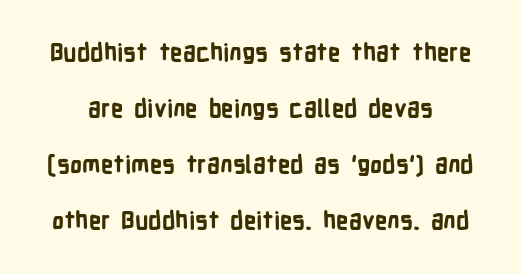
There is no visible air inserted between adjacent glyphs. Heavy, bold letterforms. If you drew a line through each stem, it would be perfectly vertical. Lines of text with bare space underneath. Honestly, the rows look like they've been pulled way apart.
